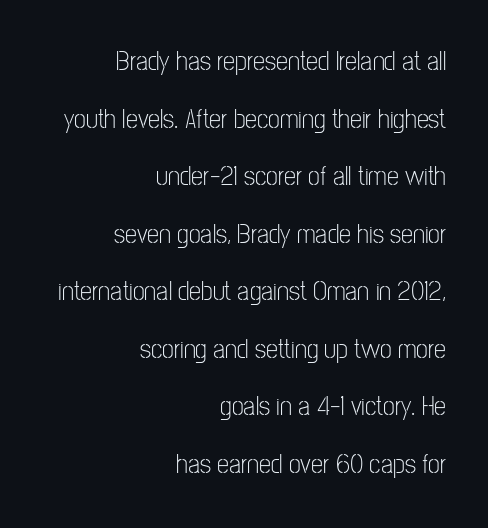
{"italic": "no", "bold": "no", "underline": "no", "align": "right", "line_spacing": "loose", "line_spacing_ratio": 2.13, "letter_spacing": "normal", "letter_spacing_em": 0.0, "glyph_px": 27}
